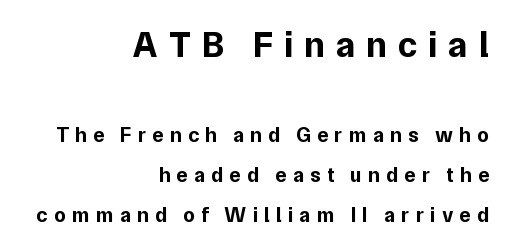
{"serif": "no", "italic": "no", "bold": "yes", "weight": "bold", "width": "normal", "stroke_contrast": "low", "x_height": "medium", "monospaced": "no", "underline": "no", "align": "right", "line_spacing": "loose", "line_spacing_ratio": 1.9, "letter_spacing": "wide", "letter_spacing_em": 0.29, "larger_block": "first", "size_ratio": 1.76, "glyph_px": 37}
